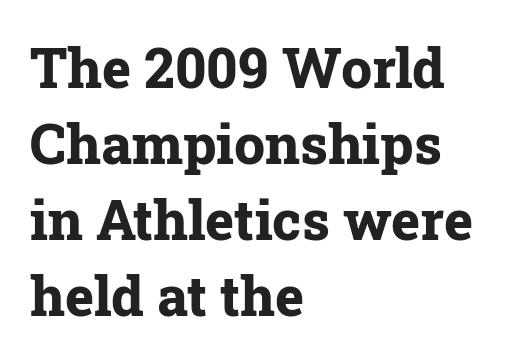
The image shows 55 px bold serif type, upright; set left-aligned, normal line spacing (1.38x), normal letter spacing, not underlined; low stroke contrast and a medium x-height.
